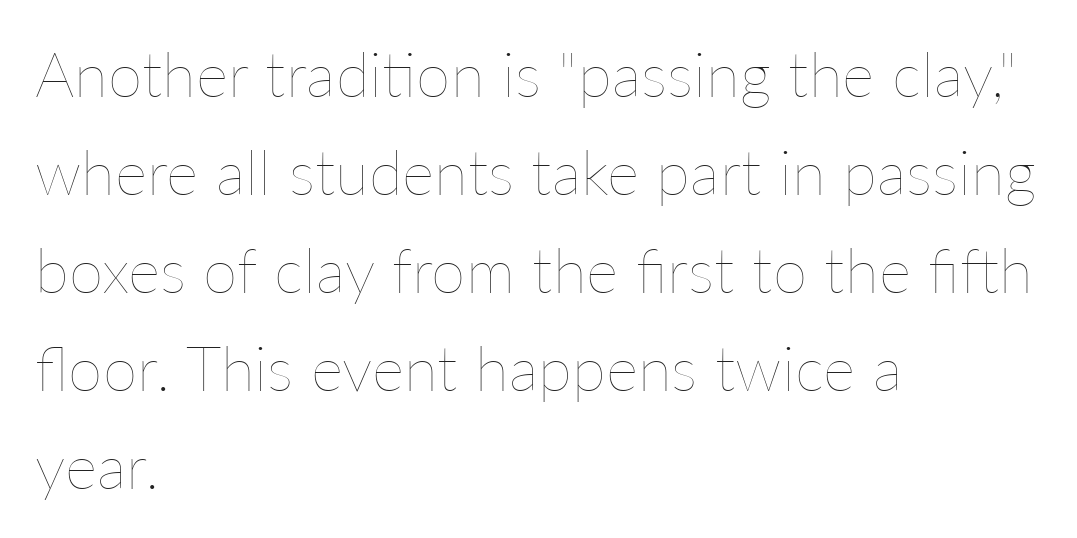
Q: Is the text bold? A: No.
Q: Is the text italic (slanted)? A: No, it is upright.
Q: Is the text underlined? A: No.
Q: How is the paragraph aligned? A: Left-aligned.
Q: Is the spacing between letters normal or unusually wide? A: Normal.
Q: Is the spacing between lines tight, normal or loose? A: Normal.
Q: Width (condensed, normal, or wide)? A: Normal.
Q: Stroke contrast? A: Low.
Q: x-height? A: Medium.
Q: Monospaced? A: No.
